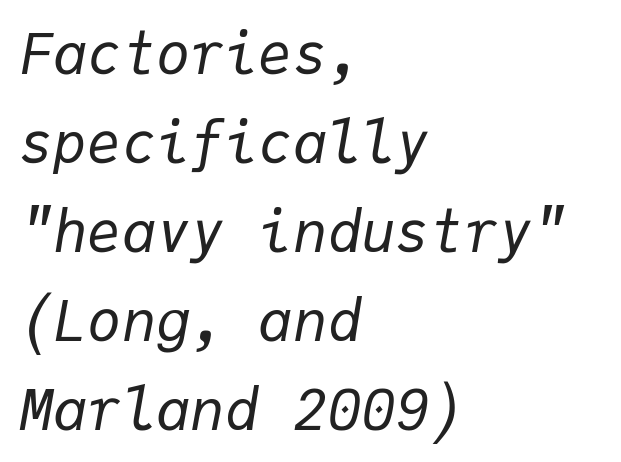
Tracking value appears to be zero — textbook default spacing. Baseline-to-baseline distance is the conventional proportion of letter height. Lines of text with bare space underneath. This sample has the even, mechanical cadence of fixed-width lettering. Does the copy run flush right? No — it runs flush left. This sample uses an oblique cut, with every glyph tilted off the vertical.
